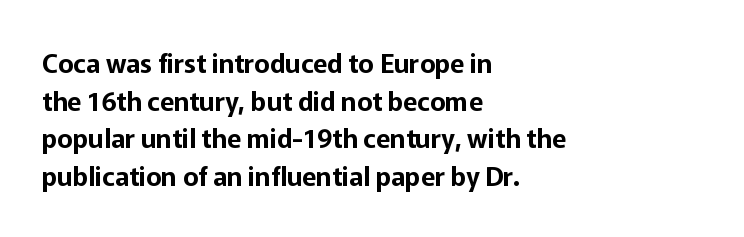
Which margin do the lines hug? The left one — the right edge is uneven. This sample uses plain, unmodified letter spacing. Glance below the letters and you will spot only blank space. Baseline-to-baseline distance is the conventional proportion of letter height.
